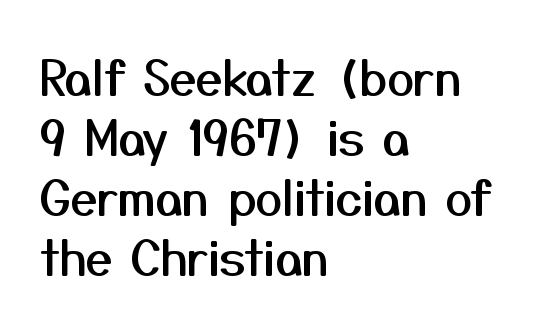
Q: Is the text italic (slanted)? A: No, it is upright.
Q: Is the typeface a serif or a sans-serif typeface? A: Sans-serif.
Q: Is the text underlined? A: No.
Q: How is the paragraph aligned? A: Left-aligned.
Q: Is the spacing between letters normal or unusually wide? A: Normal.
Q: Is the spacing between lines tight, normal or loose? A: Normal.
Q: Width (condensed, normal, or wide)? A: Normal.
Q: Stroke contrast? A: Medium.
Q: x-height? A: Medium.
Q: Monospaced? A: No.
